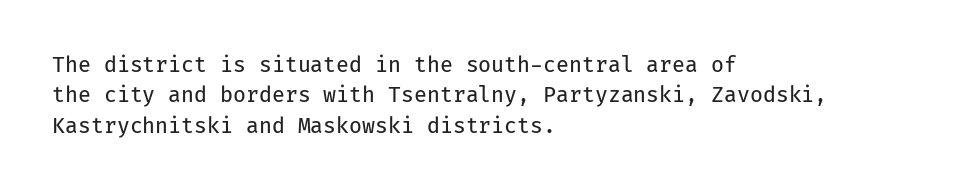
The image shows 21 px text type, upright; set left-aligned, normal line spacing (1.45x), normal letter spacing, not underlined.
